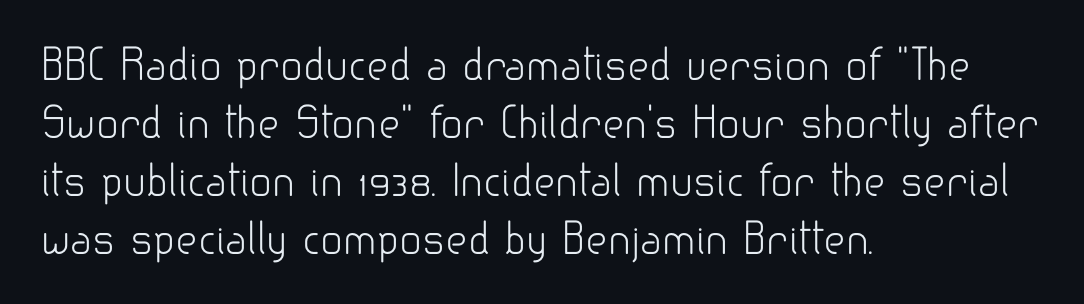
{"serif": "no", "italic": "no", "bold": "no", "weight": "light", "width": "normal", "stroke_contrast": "low", "x_height": "small", "monospaced": "no", "underline": "no", "align": "left", "line_spacing": "normal", "line_spacing_ratio": 1.38, "letter_spacing": "normal", "letter_spacing_em": 0.0, "glyph_px": 42}
